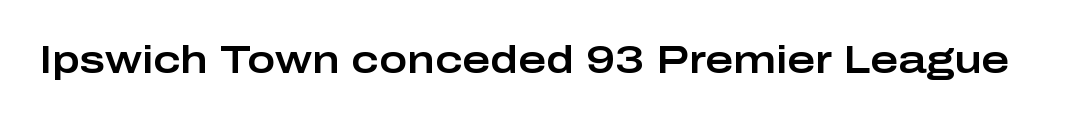
The passage shown is not underscored anywhere. Is the letter spacing exaggerated? No — it looks like the ordinary default. Unlike italic type, these characters show no tilt at all. Nope, no serifs anywhere on these letters. Spacing verdict: proportional, widths tailored to each character.
